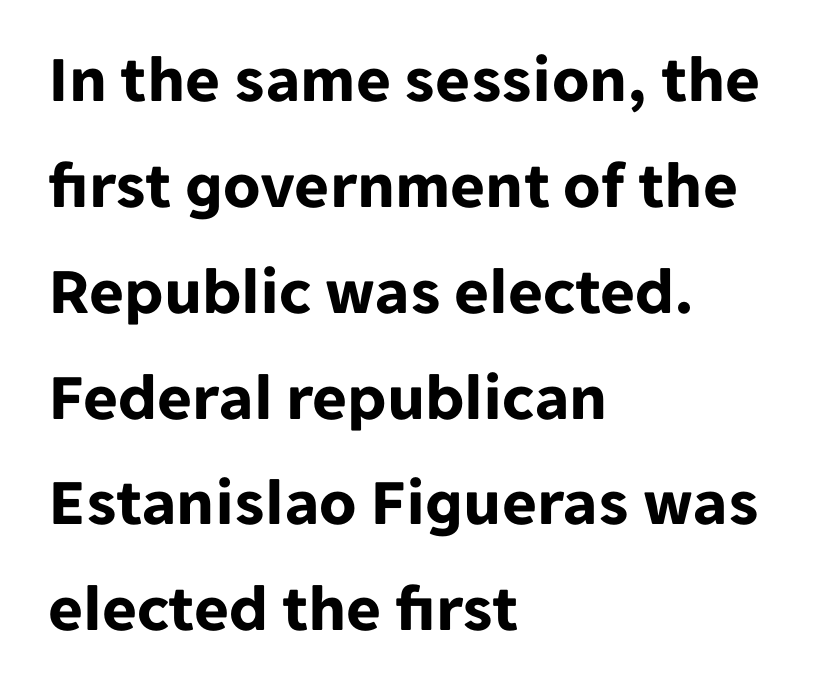
The image shows 67 px bold sans-serif type, upright; set left-aligned, normal line spacing (1.58x), normal letter spacing, not underlined; low stroke contrast and a medium x-height.
